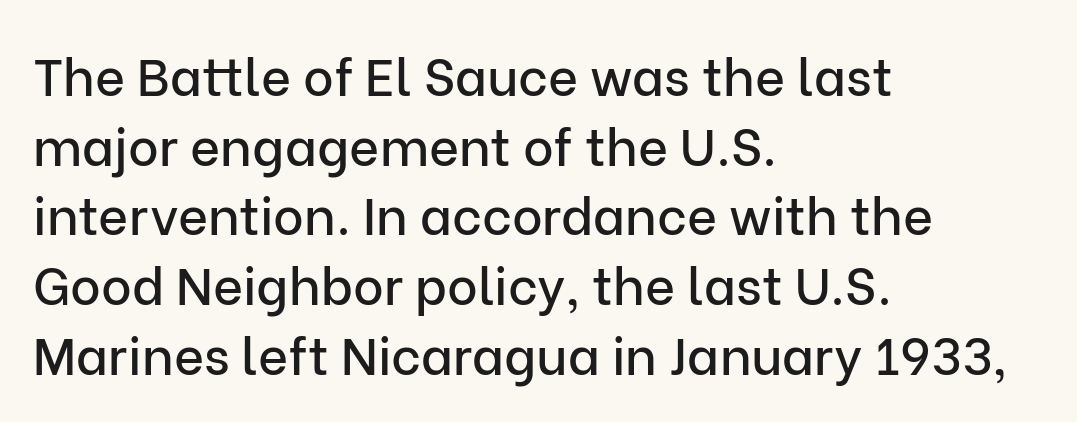
Q: Is the text italic (slanted)? A: No, it is upright.
Q: Is the typeface a serif or a sans-serif typeface? A: Sans-serif.
Q: Is the text underlined? A: No.
Q: How is the paragraph aligned? A: Left-aligned.
Q: Is the spacing between letters normal or unusually wide? A: Normal.
Q: Is the spacing between lines tight, normal or loose? A: Normal.
Q: Width (condensed, normal, or wide)? A: Normal.
Q: Stroke contrast? A: Low.
Q: x-height? A: Medium.
Q: Monospaced? A: No.
